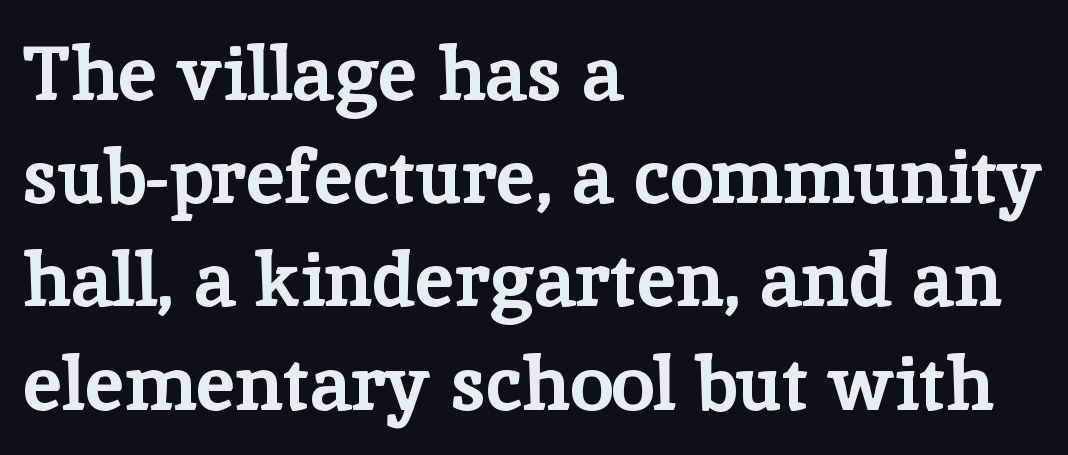
{"serif": "yes", "italic": "no", "bold": "yes", "weight": "bold", "width": "normal", "stroke_contrast": "low", "x_height": "medium", "monospaced": "no", "underline": "no", "align": "left", "line_spacing": "normal", "line_spacing_ratio": 1.34, "letter_spacing": "normal", "letter_spacing_em": 0.0, "glyph_px": 77}
